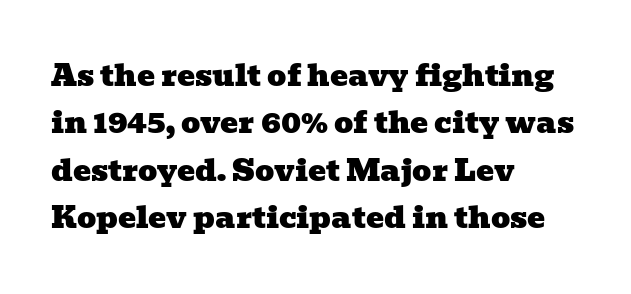
{"serif": "yes", "width": "wide", "stroke_contrast": "low", "x_height": "medium", "monospaced": "no", "underline": "no", "align": "left", "line_spacing": "normal", "line_spacing_ratio": 1.58, "letter_spacing": "normal", "letter_spacing_em": 0.0, "glyph_px": 30}
